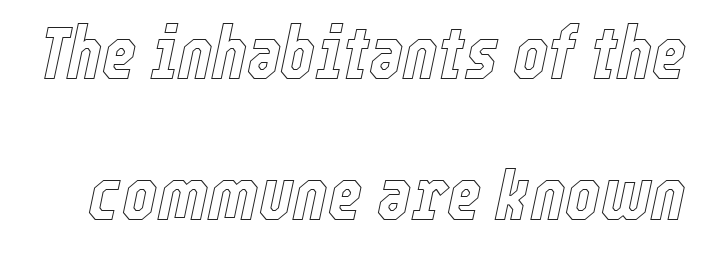
The image shows 74 px condensed type, italic (leaning right); set loose line spacing (1.91x), normal letter spacing, not underlined; a medium x-height.
